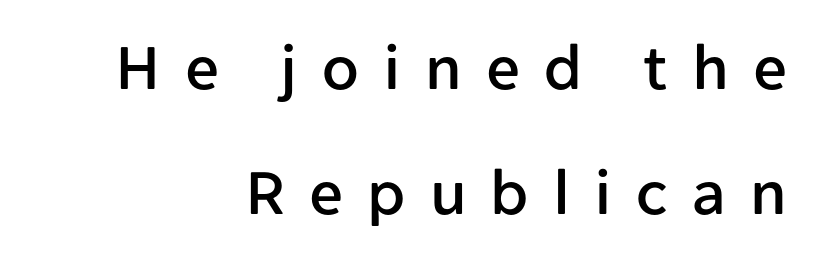
The image shows 67 px sans-serif type, upright; set right-aligned, line spacing 1.86x, unusually wide letter spacing (+0.36 em), not underlined; low stroke contrast and a medium x-height.
